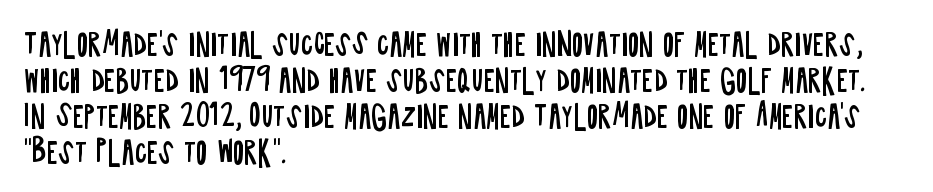
{"serif": "no", "italic": "no", "bold": "no", "weight": "regular", "width": "condensed", "stroke_contrast": "low", "x_height": "large", "monospaced": "no", "underline": "no", "align": "left", "line_spacing_ratio": 1.2, "letter_spacing": "normal", "letter_spacing_em": 0.0, "glyph_px": 30}
